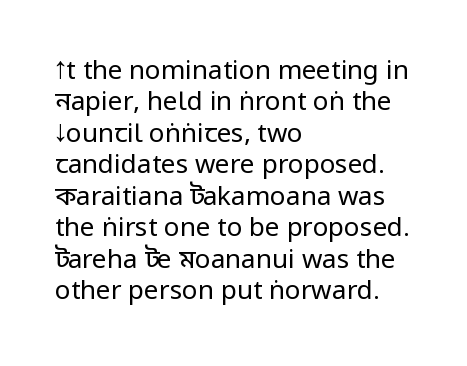
{"italic": "no", "bold": "no", "underline": "no", "align": "left", "line_spacing_ratio": 1.21, "letter_spacing": "normal", "letter_spacing_em": 0.0, "glyph_px": 26}
